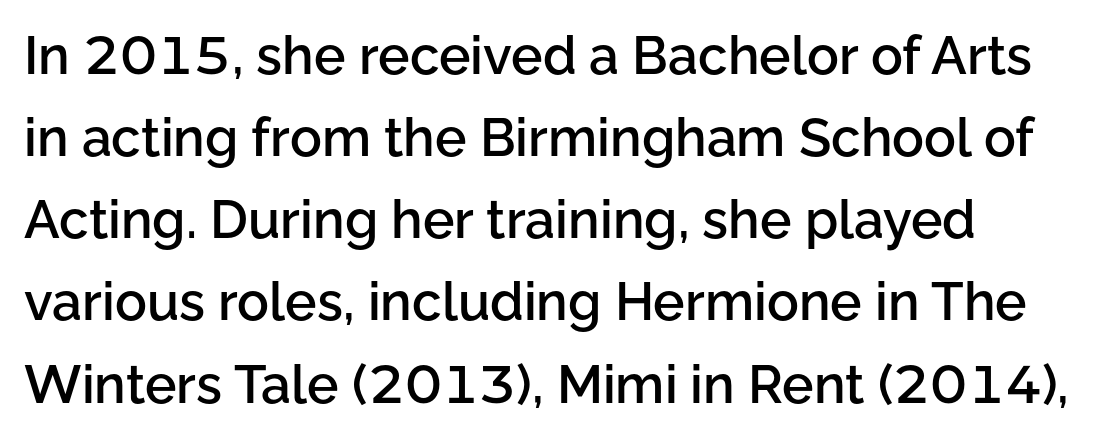
{"serif": "no", "italic": "no", "bold": "semi", "weight": "semibold", "width": "normal", "stroke_contrast": "low", "x_height": "medium", "monospaced": "no", "underline": "no", "line_spacing": "normal", "line_spacing_ratio": 1.55, "letter_spacing": "normal", "letter_spacing_em": 0.0, "glyph_px": 53}
